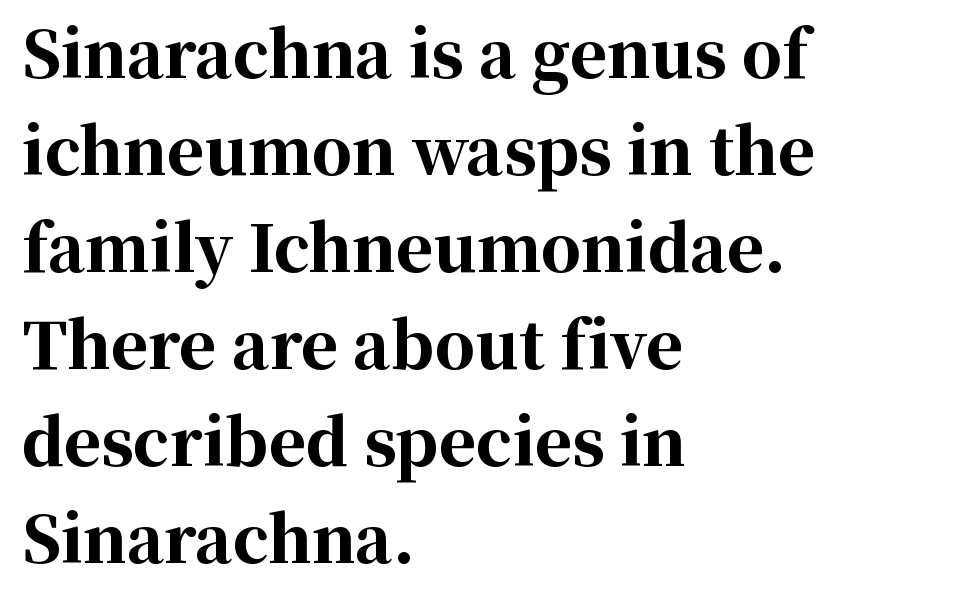
Rule under the text: the space is simply empty. The leading is moderate, giving the passage an even texture. The face used here is rendered with its standard letterfit. Unlike a clean sans, this face finishes its strokes with serifs. Caption: bold face, heavy strokes.
